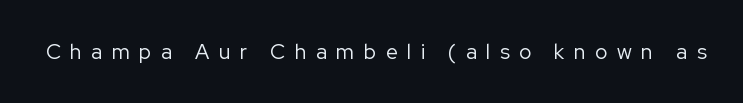
In terms of posture, this sample is upright. Vertical stems look standard width or narrower in stroke. Unmarked baselines from the first word to the last. The rendering inserts visible extra space after every character.
